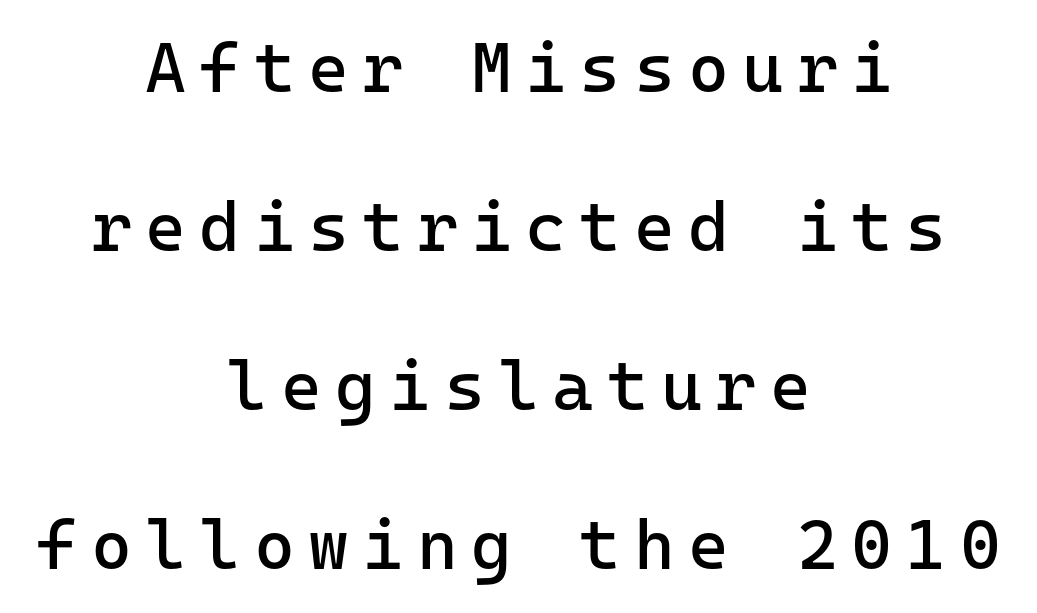
Italic: no, the glyphs are upright roman. Each letter's strokes conclude bluntly, with no projecting serifs. Casual observation: everything's sitting right in the middle. Descenders are the only things crossing below the line. Each letter, wide or thin by design, is forced into the same width here. Stroke thickness stays within the range of a standard reading face or lighter.
